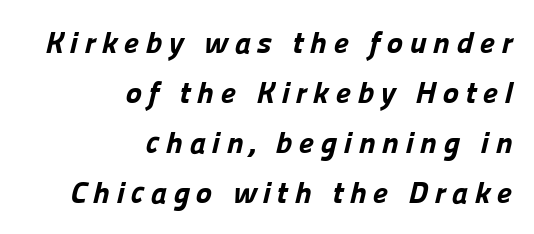
The image shows 31 px bold sans-serif type; set right-aligned, normal line spacing (1.61x), unusually wide letter spacing (+0.2 em), not underlined; low stroke contrast and a medium x-height.
